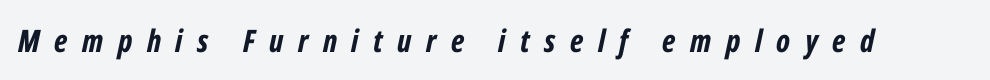
Q: Is the text bold? A: Yes.
Q: Is the text italic (slanted)? A: Yes, it leans right by about 12 degrees.
Q: Is the text underlined? A: No.
Q: Is the spacing between letters normal or unusually wide? A: Unusually wide.
Q: Width (condensed, normal, or wide)? A: Condensed.
Q: Stroke contrast? A: Low.
Q: x-height? A: Medium.
Q: Monospaced? A: No.
